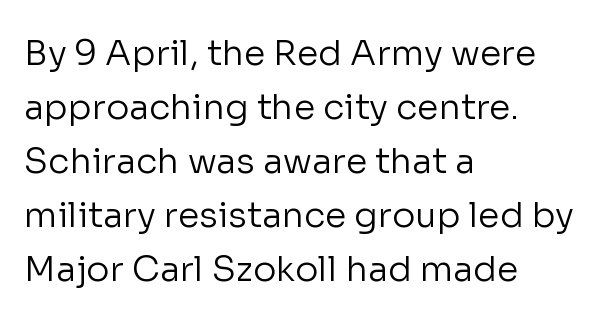
The glyphs are unaccompanied by any horizontal stroke below them. Regarding serifs, this sample does without them. The designer left line spacing at the default. What stands out about the letter spacing? Nothing — it is the standard amount. Each letter keeps its own natural width here, so spacing adapts to shape. These lines stack with their left ends in a neat column.
